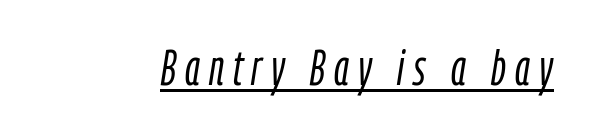
Q: Is the text bold? A: No.
Q: Is the text italic (slanted)? A: Yes, it leans right by about 9 degrees.
Q: Is the text underlined? A: Yes.
Q: Width (condensed, normal, or wide)? A: Condensed.
Q: Stroke contrast? A: Low.
Q: x-height? A: Medium.
Q: Monospaced? A: No.
